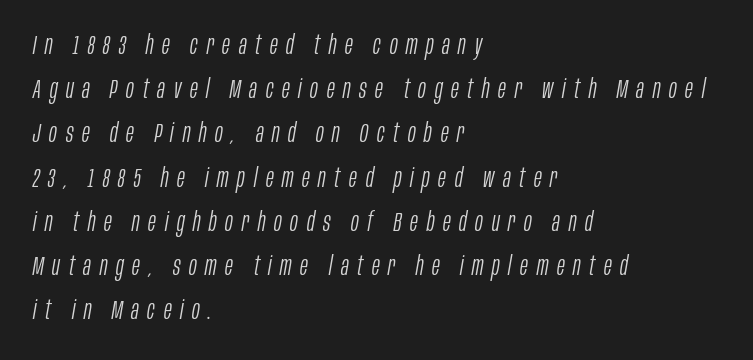
{"italic": "yes", "lean": "right", "slant_degrees": 10, "bold": "no", "underline": "no", "align": "left", "line_spacing": "normal", "line_spacing_ratio": 1.7, "letter_spacing": "wide", "letter_spacing_em": 0.33, "glyph_px": 26}
